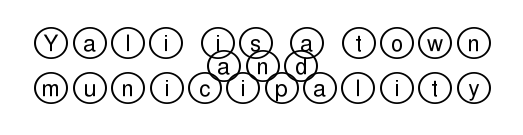
{"italic": "no", "underline": "no", "align": "center", "line_spacing": "tight", "line_spacing_ratio": 1.03, "letter_spacing": "wide", "letter_spacing_em": 0.2, "glyph_px": 22}
